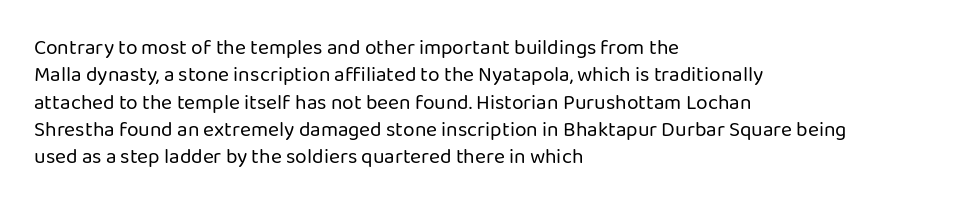
Q: Is the text bold? A: No.
Q: Is the text italic (slanted)? A: No, it is upright.
Q: Is the text underlined? A: No.
Q: How is the paragraph aligned? A: Left-aligned.
Q: Is the spacing between letters normal or unusually wide? A: Normal.
Q: Is the spacing between lines tight, normal or loose? A: Normal.
